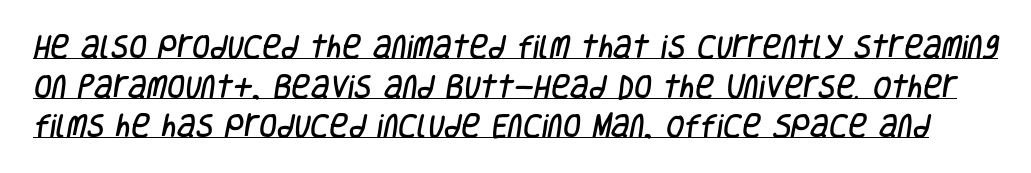
The image shows 26 px text type; set normal line spacing (1.52x), normal letter spacing, underlined.
